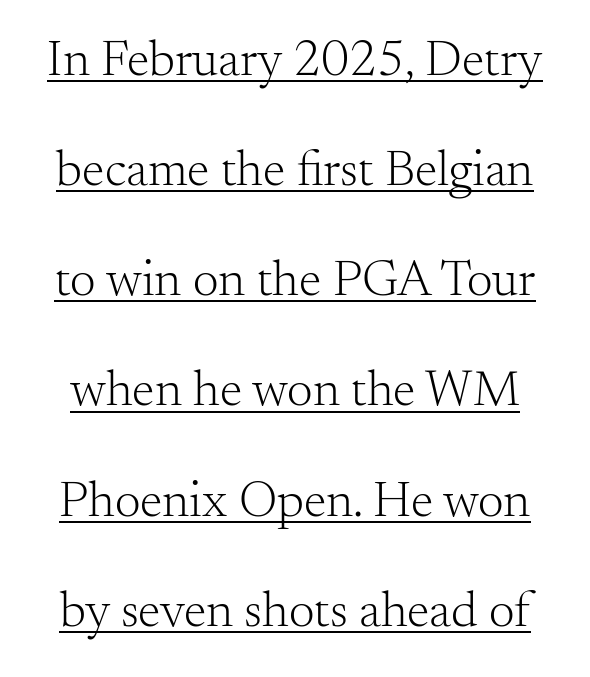
Weight class: somewhere from thin through regular. A typesetter would call this leading open, well beyond the default. The gaps between neighbouring characters are ordinary and unremarkable. The typesetter has applied underlining to the passage shown.
